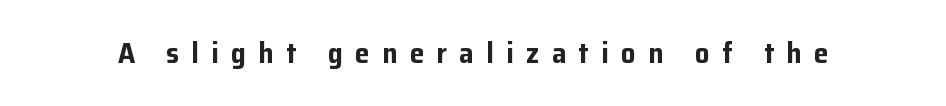
{"serif": "no", "italic": "no", "bold": "yes", "weight": "bold", "width": "normal", "stroke_contrast": "low", "x_height": "medium", "monospaced": "no", "underline": "no", "letter_spacing": "wide", "letter_spacing_em": 0.43, "glyph_px": 29}
